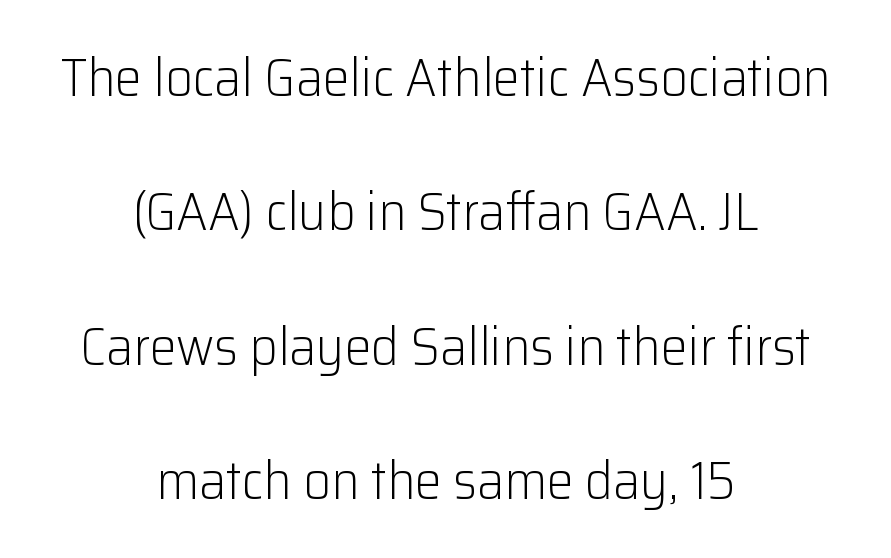
The image shows 54 px light sans-serif type, upright; set centered, loose line spacing (2.49x), normal letter spacing, not underlined; low stroke contrast and a medium x-height.
